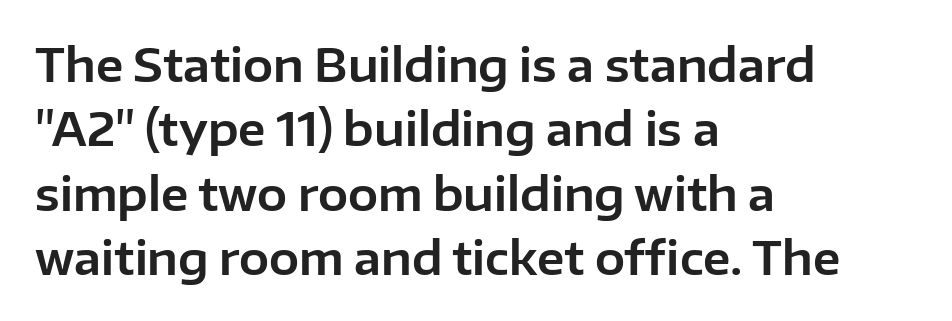
{"serif": "no", "italic": "no", "width": "normal", "stroke_contrast": "low", "x_height": "medium", "monospaced": "no", "underline": "no", "align": "left", "line_spacing": "normal", "line_spacing_ratio": 1.43, "letter_spacing": "normal", "letter_spacing_em": 0.0, "glyph_px": 45}
